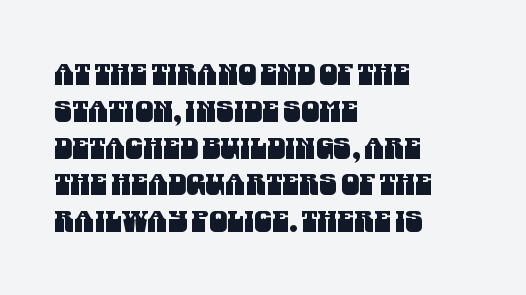
This sample uses plain, unmodified letter spacing. The passage shown is not underscored anywhere. Note the varied advance widths — an 'i' is clearly narrower than an 'm'. The type family on display is of the sans-serif kind. Visually the block forms a straight wall on the left and a jagged coastline on the right.
